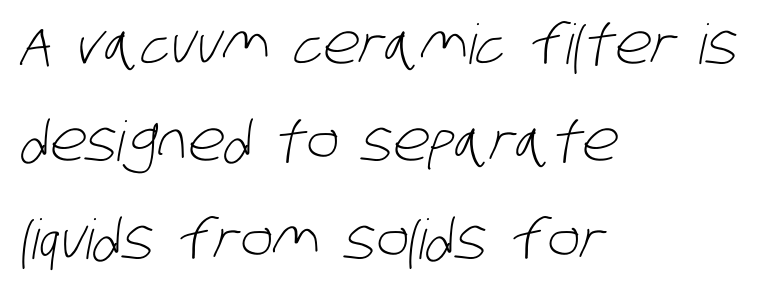
{"serif": "no", "bold": "no", "weight": "light", "width": "condensed", "stroke_contrast": "low", "x_height": "large", "monospaced": "no", "underline": "no", "align": "left", "line_spacing_ratio": 1.77, "letter_spacing": "normal", "letter_spacing_em": 0.0, "glyph_px": 55}
